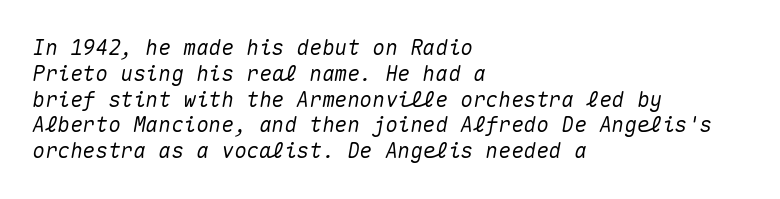
{"italic": "yes", "lean": "right", "slant_degrees": 10, "underline": "no", "align": "left", "line_spacing_ratio": 1.23, "letter_spacing": "normal", "letter_spacing_em": 0.0, "glyph_px": 21}
